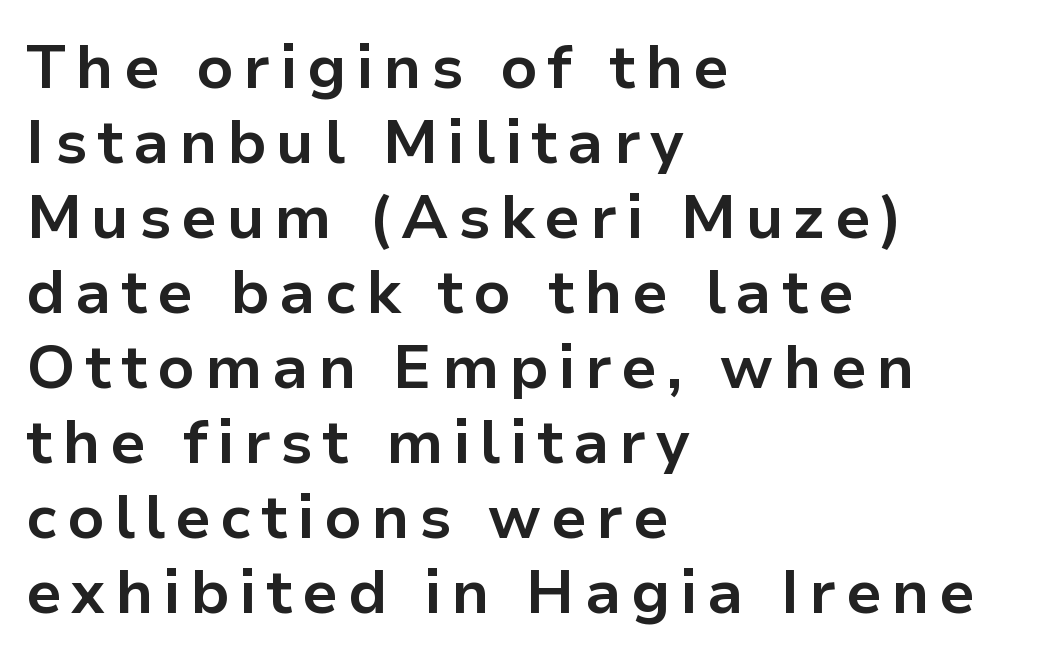
Do the characters align in a grid? No, the font is proportional. The rendering shows plain stroke endings on the letterforms — a sans-serif design. Heft: maximum for text — a bold. The space directly below the letters is spotless. Where is the straight margin? On the left. The type sits square on the baseline with zero lean.
